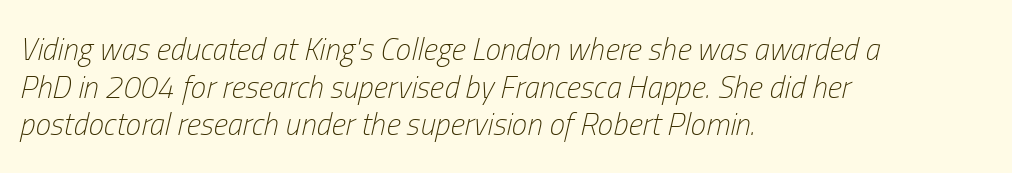
Q: Is the text bold? A: No.
Q: Is the text italic (slanted)? A: Yes, it leans right by about 13 degrees.
Q: Is the text underlined? A: No.
Q: How is the paragraph aligned? A: Left-aligned.
Q: Is the spacing between letters normal or unusually wide? A: Normal.
Q: Width (condensed, normal, or wide)? A: Condensed.
Q: Stroke contrast? A: Low.
Q: x-height? A: Medium.
Q: Monospaced? A: No.
